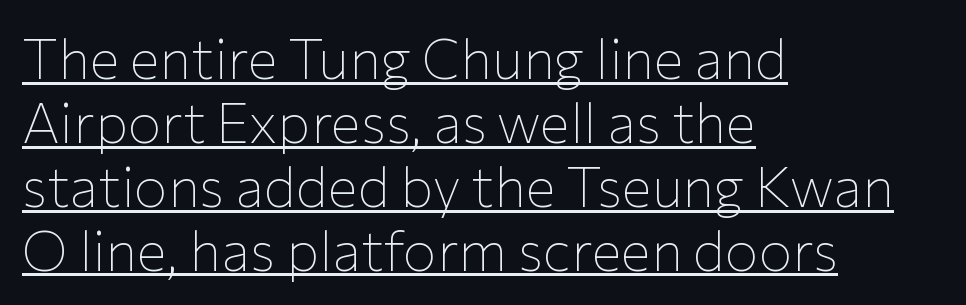
{"serif": "no", "italic": "no", "bold": "no", "weight": "thin", "width": "normal", "stroke_contrast": "low", "x_height": "medium", "monospaced": "no", "underline": "yes", "align": "left", "line_spacing": "tight", "line_spacing_ratio": 1.14, "letter_spacing": "normal", "letter_spacing_em": 0.0, "glyph_px": 56}
